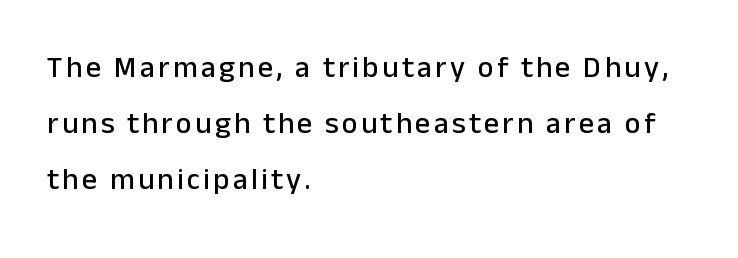
Q: Is the text italic (slanted)? A: No, it is upright.
Q: Is the typeface a serif or a sans-serif typeface? A: Sans-serif.
Q: Is the text underlined? A: No.
Q: How is the paragraph aligned? A: Left-aligned.
Q: Width (condensed, normal, or wide)? A: Normal.
Q: Stroke contrast? A: Low.
Q: x-height? A: Medium.
Q: Monospaced? A: No.
